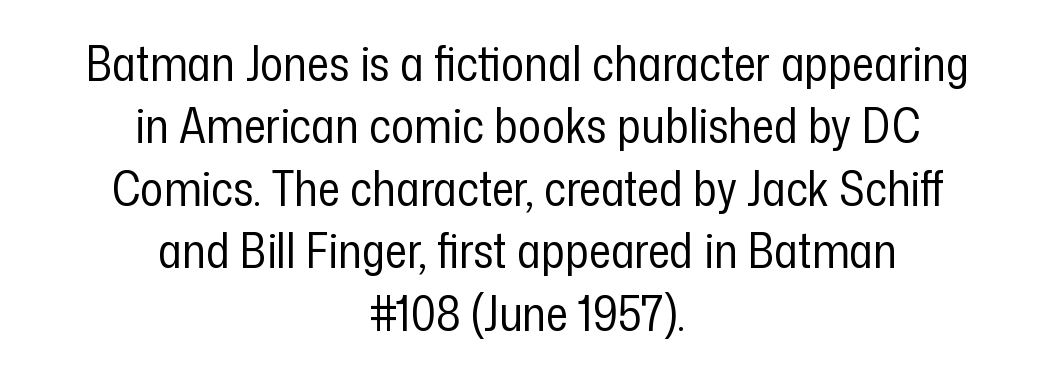
The text was rendered using a sans face with plain stroke endings. Bare-footed words on every line. Students, observe: this is what conventionally led text looks like. How are the letters spaced? Ordinarily, with no added tracking. This sample is center-justified, so both line endings float freely.
